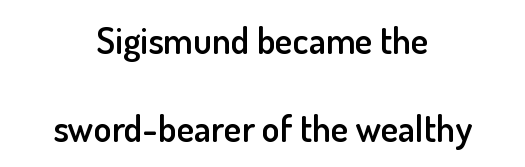
The image shows 37 px semibold sans-serif type, upright; set centered, loose line spacing (2.37x), normal letter spacing, not underlined; low stroke contrast and a small x-height.
